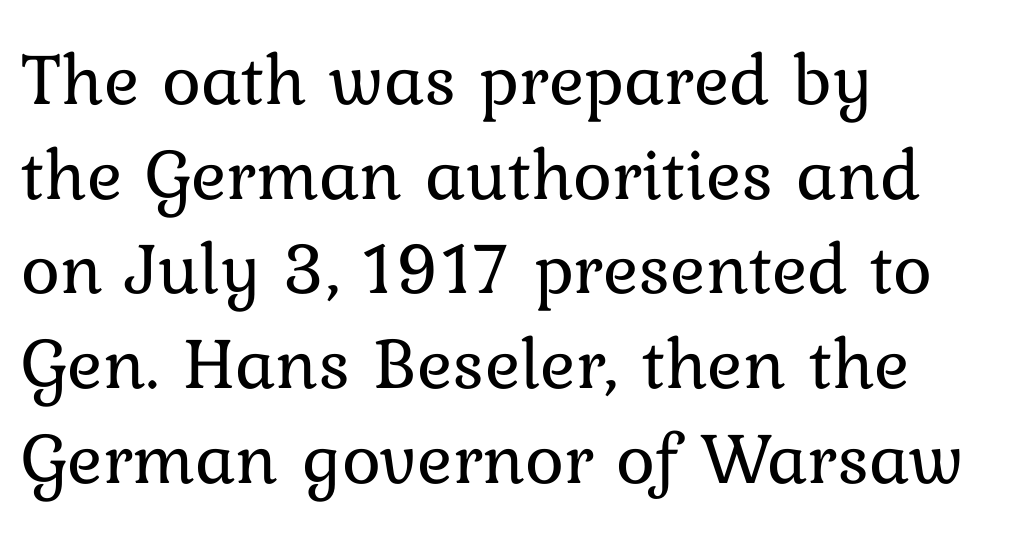
The image shows 74 px regular-weight type, upright; set left-aligned, normal line spacing (1.28x), normal letter spacing, not underlined; low stroke contrast and a medium x-height.
